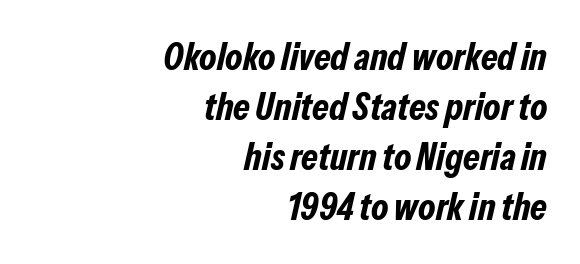
The image shows 38 px bold, condensed type, italic (leaning right); set right-aligned, normal line spacing (1.32x), normal letter spacing, not underlined; low stroke contrast and a medium x-height.
